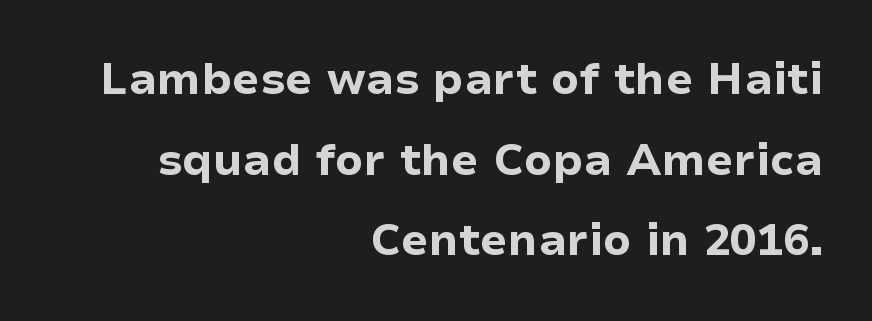
{"serif": "no", "italic": "no", "bold": "yes", "weight": "bold", "width": "normal", "stroke_contrast": "low", "x_height": "medium", "monospaced": "no", "underline": "no", "align": "right", "line_spacing_ratio": 1.83, "letter_spacing": "normal", "letter_spacing_em": 0.0, "glyph_px": 44}
